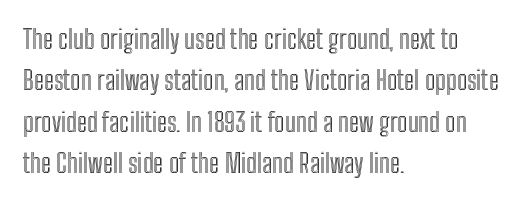
Honestly, there is no underline to notice here at all. Nothing unusual about the tracking: characters are spaced as the font intends. These lines stack with their left ends in a neat column. Posture: vertical. Normally led — the rows are evenly, conventionally spaced.
